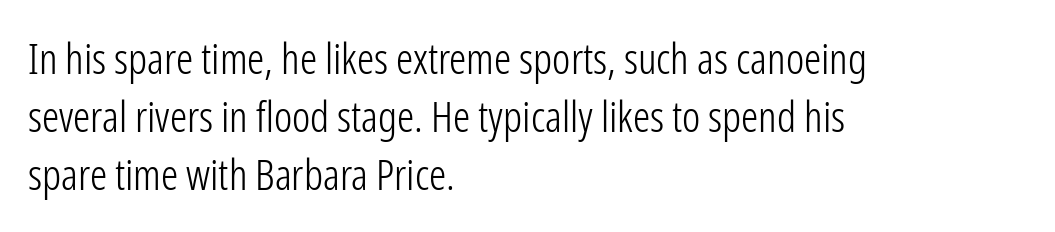
Q: Is the text bold? A: No.
Q: Is the text italic (slanted)? A: No, it is upright.
Q: Is the typeface a serif or a sans-serif typeface? A: Sans-serif.
Q: Is the text underlined? A: No.
Q: How is the paragraph aligned? A: Left-aligned.
Q: Is the spacing between letters normal or unusually wide? A: Normal.
Q: Is the spacing between lines tight, normal or loose? A: Normal.
Q: Width (condensed, normal, or wide)? A: Condensed.
Q: Stroke contrast? A: Low.
Q: x-height? A: Medium.
Q: Monospaced? A: No.
